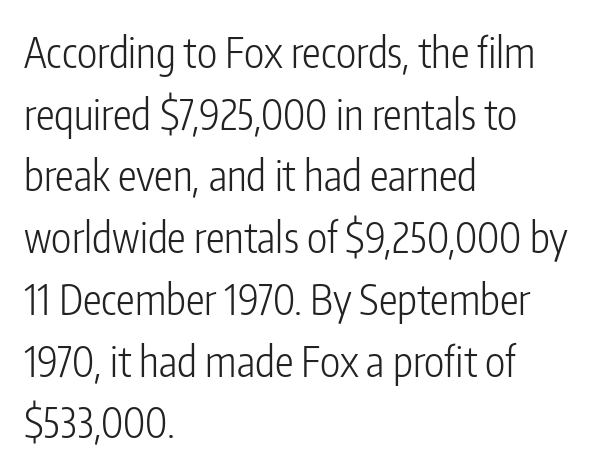
{"serif": "no", "italic": "no", "bold": "no", "weight": "light", "width": "condensed", "stroke_contrast": "low", "x_height": "medium", "monospaced": "no", "underline": "no", "align": "left", "line_spacing": "normal", "line_spacing_ratio": 1.47, "letter_spacing": "normal", "letter_spacing_em": 0.0, "glyph_px": 42}
